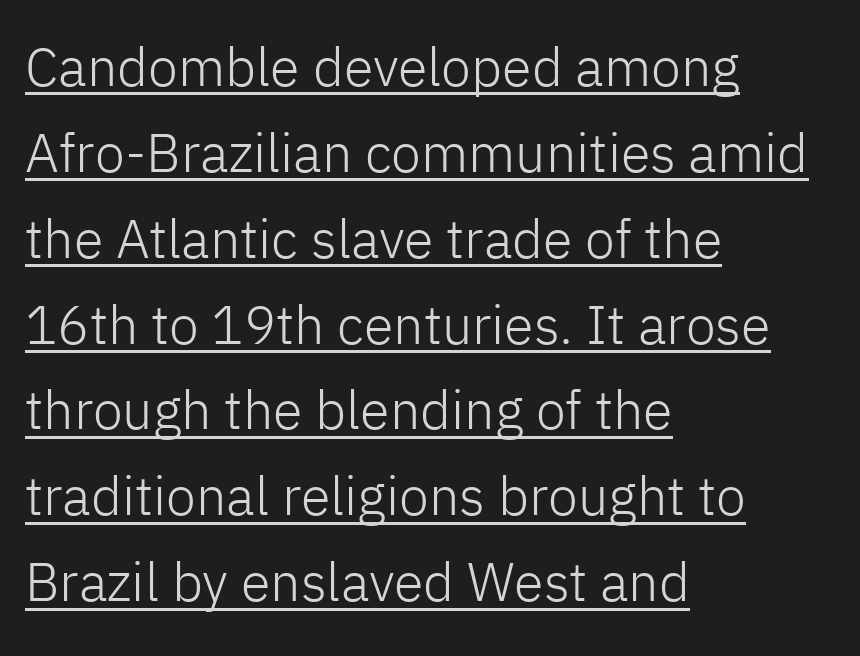
In terms of letterspacing, this is plain default setting. The typeface has the unassuming heft of standard copy or less. The rendering shows plain stroke endings on the letterforms — a sans-serif design. Style check: upright. Does the leading feel generous? No, just average.
